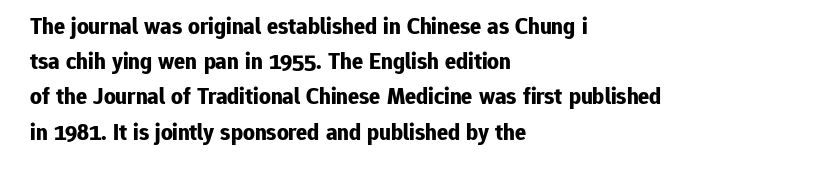
The image shows 23 px bold type, upright; set left-aligned, normal line spacing (1.53x), normal letter spacing, not underlined.
